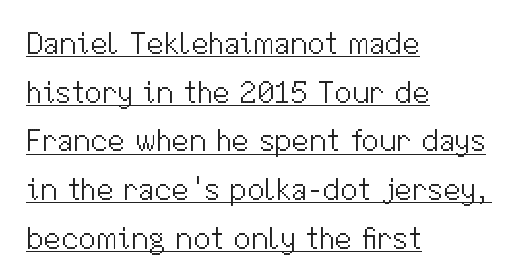
The image shows 31 px light sans-serif type, upright; set left-aligned, normal line spacing (1.57x), normal letter spacing, underlined; medium stroke contrast and a medium x-height.
